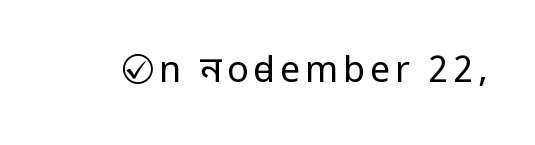
Q: Is the text bold? A: No.
Q: Is the text italic (slanted)? A: No, it is upright.
Q: Is the typeface a serif or a sans-serif typeface? A: Sans-serif.
Q: Is the text underlined? A: No.
Q: Width (condensed, normal, or wide)? A: Condensed.
Q: Stroke contrast? A: Low.
Q: x-height? A: Large.
Q: Monospaced? A: No.
